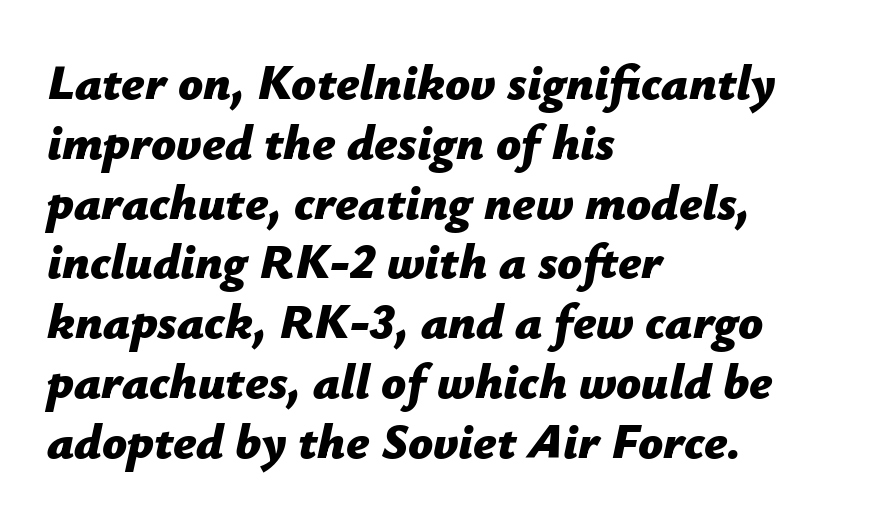
{"italic": "yes", "lean": "right", "slant_degrees": 12, "bold": "yes", "weight": "bold", "width": "normal", "stroke_contrast": "low", "x_height": "medium", "monospaced": "no", "underline": "no", "align": "left", "line_spacing_ratio": 1.22, "letter_spacing": "normal", "letter_spacing_em": 0.0, "glyph_px": 49}
